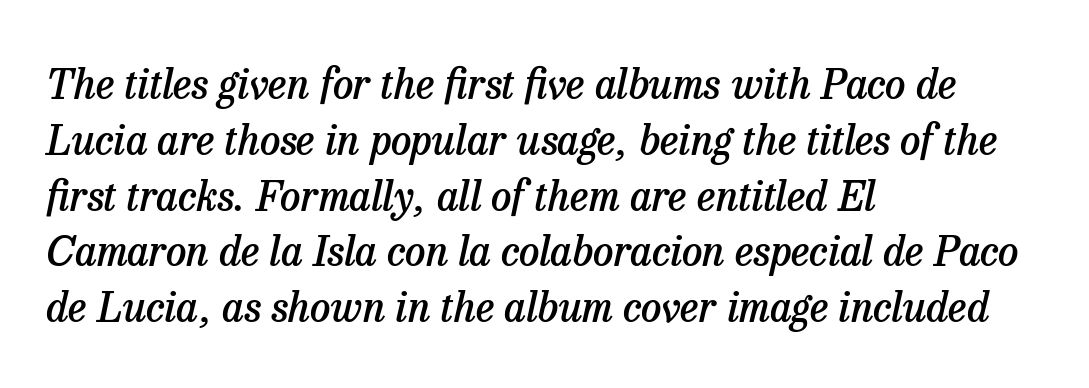
{"serif": "yes", "italic": "yes", "lean": "right", "slant_degrees": 13, "bold": "semi", "weight": "semibold", "width": "normal", "stroke_contrast": "low", "x_height": "medium", "monospaced": "no", "underline": "no", "align": "left", "line_spacing": "normal", "line_spacing_ratio": 1.36, "letter_spacing": "normal", "letter_spacing_em": 0.0, "glyph_px": 41}
